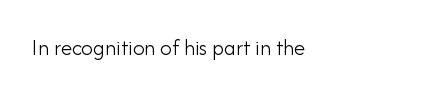
The image shows 23 px text type, upright; set normal letter spacing, not underlined.
